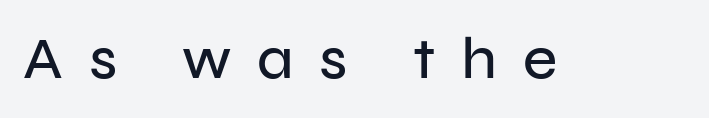
The image shows 59 px sans-serif type, upright; set unusually wide letter spacing (+0.44 em), not underlined; low stroke contrast and a medium x-height.
